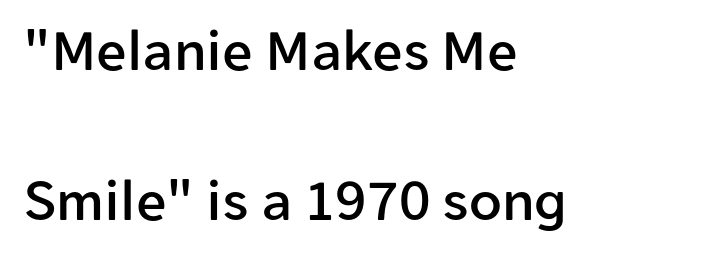
{"serif": "no", "italic": "no", "width": "normal", "stroke_contrast": "low", "x_height": "medium", "monospaced": "no", "underline": "no", "align": "left", "line_spacing": "loose", "line_spacing_ratio": 2.5, "letter_spacing": "normal", "letter_spacing_em": 0.0, "glyph_px": 60}
